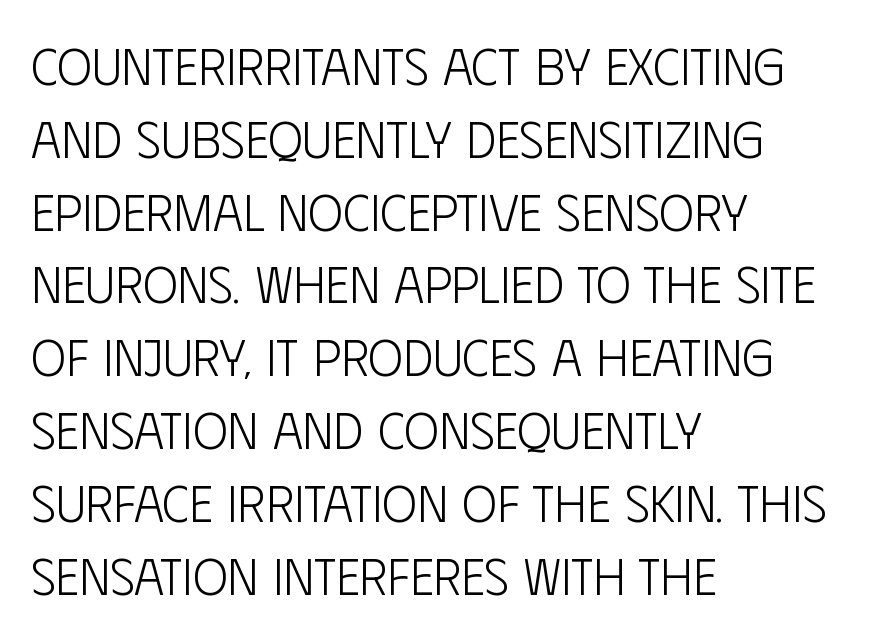
The image shows 52 px light, condensed sans-serif type, upright; set left-aligned, normal line spacing (1.4x), normal letter spacing, not underlined; low stroke contrast and a large x-height.
